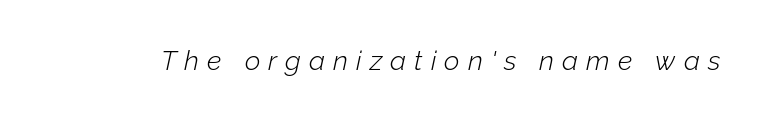
The image shows 27 px text type, italic (leaning right); set unusually wide letter spacing (+0.3 em), not underlined.
